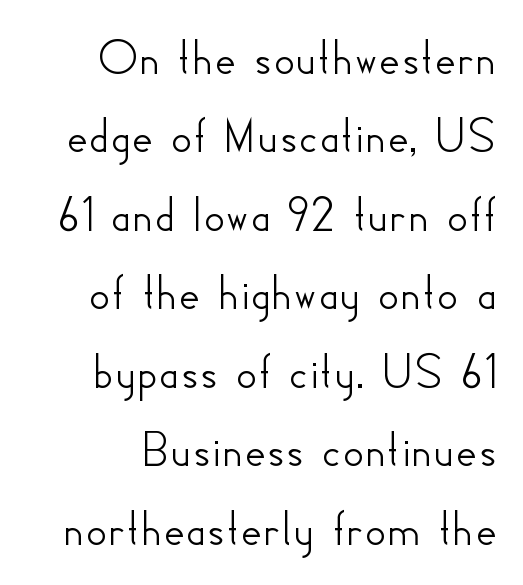
{"serif": "no", "italic": "no", "width": "normal", "stroke_contrast": "low", "x_height": "small", "monospaced": "no", "underline": "no", "align": "right", "line_spacing": "normal", "line_spacing_ratio": 1.48, "letter_spacing": "normal", "letter_spacing_em": 0.0, "glyph_px": 53}
